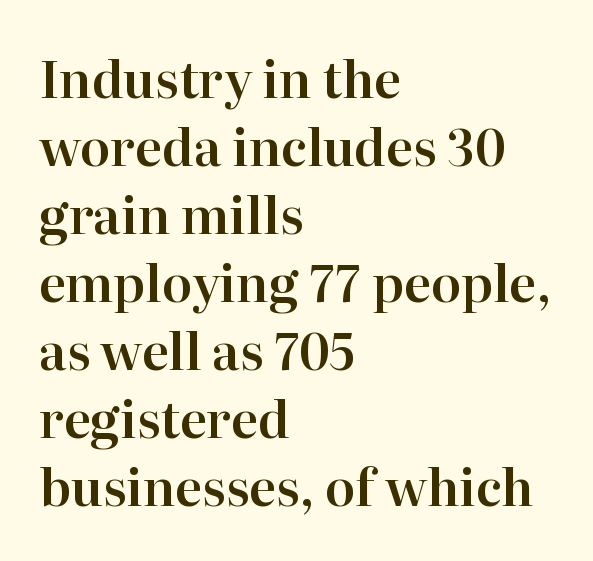
Old-style or modern, the face here clearly has serifs. Only glyphs here, with clear space below each row. The typesetter chose a ragged-right arrangement here. A typesetter would call this zero additional tracking.
